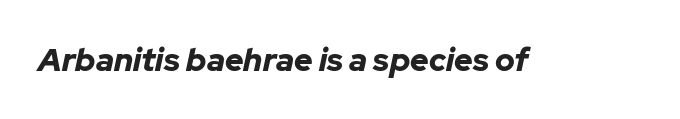
Designer's note — italics engaged. Does extra space separate the letters? No, they use regular spacing. I'd describe the lettering as bold — thick and assertive. Each letter keeps its own natural width here, so spacing adapts to shape.
